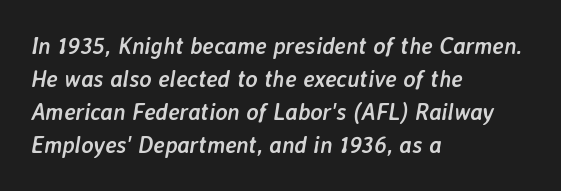
Q: Is the text bold? A: Yes.
Q: Is the text italic (slanted)? A: Yes, it leans right by about 7 degrees.
Q: Is the text underlined? A: No.
Q: How is the paragraph aligned? A: Left-aligned.
Q: Is the spacing between letters normal or unusually wide? A: Normal.
Q: Is the spacing between lines tight, normal or loose? A: Normal.
